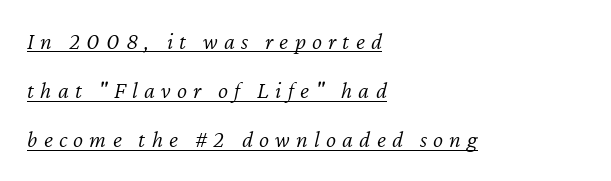
Q: Is the text bold? A: No.
Q: Is the text italic (slanted)? A: Yes, it leans right by about 12 degrees.
Q: Is the text underlined? A: Yes.
Q: How is the paragraph aligned? A: Left-aligned.
Q: Is the spacing between letters normal or unusually wide? A: Unusually wide.
Q: Is the spacing between lines tight, normal or loose? A: Loose.
